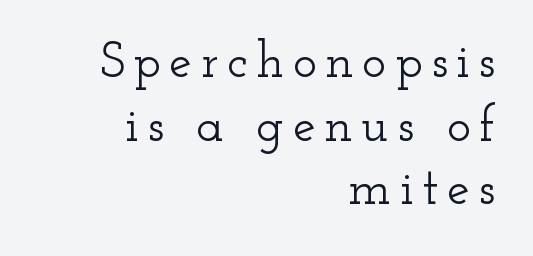
The image shows 51 px wide serif type, upright; set right-aligned, normal line spacing (1.25x), not underlined; low stroke contrast and a small x-height.
